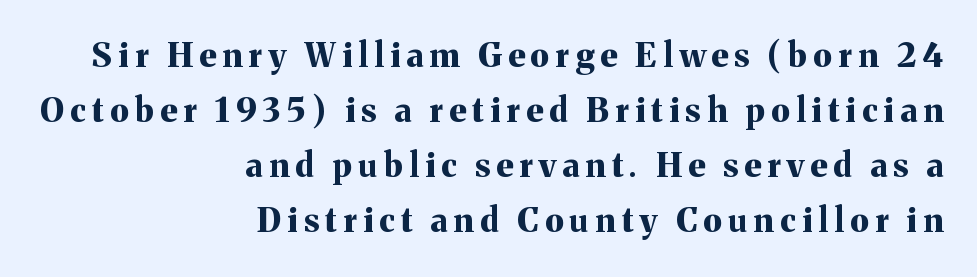
Notice how the stems are strictly vertical — no italics here. A clean baseline with only descenders dipping below it. Teacher's note: observe the even right margin — that is flush-right alignment. Notice how descenders clear the ascenders below comfortably — that's standard leading. A full-strength bold gives these letters their thick strokes.
